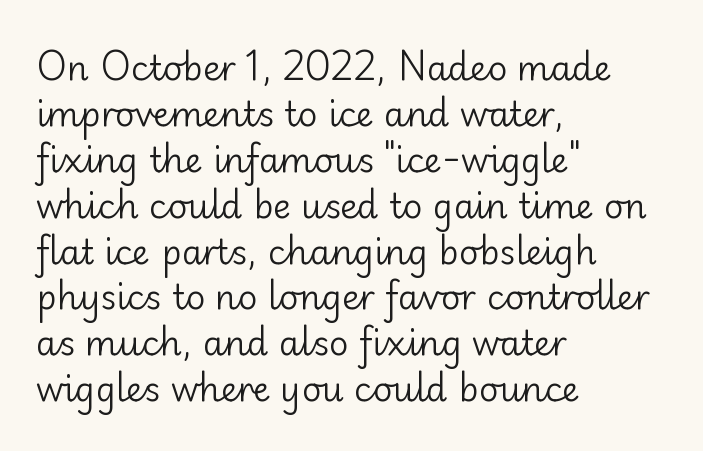
{"serif": "no", "italic": "no", "bold": "no", "weight": "regular", "width": "normal", "stroke_contrast": "low", "x_height": "small", "monospaced": "no", "underline": "no", "align": "left", "line_spacing": "normal", "line_spacing_ratio": 1.35, "letter_spacing": "normal", "letter_spacing_em": 0.0, "glyph_px": 34}
